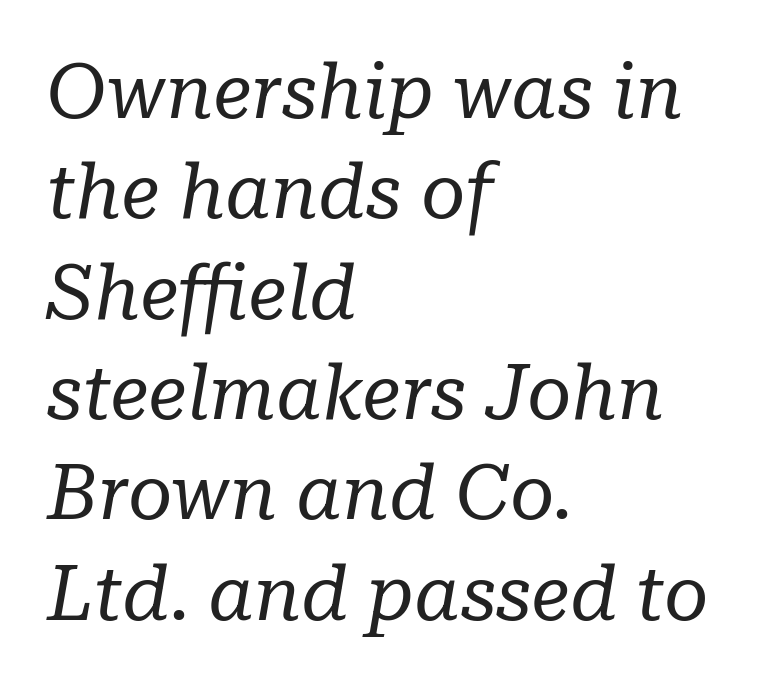
Q: Is the text bold? A: No.
Q: Is the text italic (slanted)? A: Yes, it leans right by about 10 degrees.
Q: Is the typeface a serif or a sans-serif typeface? A: Serif.
Q: Is the text underlined? A: No.
Q: How is the paragraph aligned? A: Left-aligned.
Q: Is the spacing between letters normal or unusually wide? A: Normal.
Q: Is the spacing between lines tight, normal or loose? A: Normal.
Q: Width (condensed, normal, or wide)? A: Normal.
Q: Stroke contrast? A: Low.
Q: x-height? A: Medium.
Q: Monospaced? A: No.
